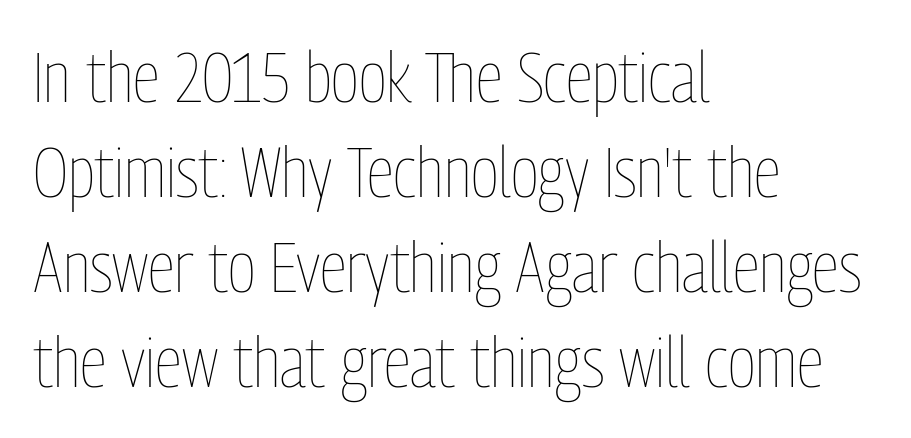
The image shows 71 px thin, condensed type, upright; set left-aligned, normal line spacing (1.34x), normal letter spacing, not underlined; low stroke contrast and a medium x-height.
